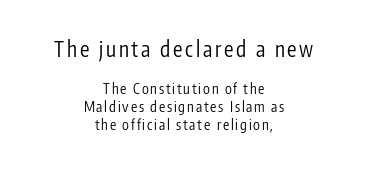
{"italic": "no", "bold": "no", "underline": "no", "align": "center", "line_spacing": "normal", "line_spacing_ratio": 1.29, "larger_block": "first", "size_ratio": 1.5, "glyph_px": 21}
